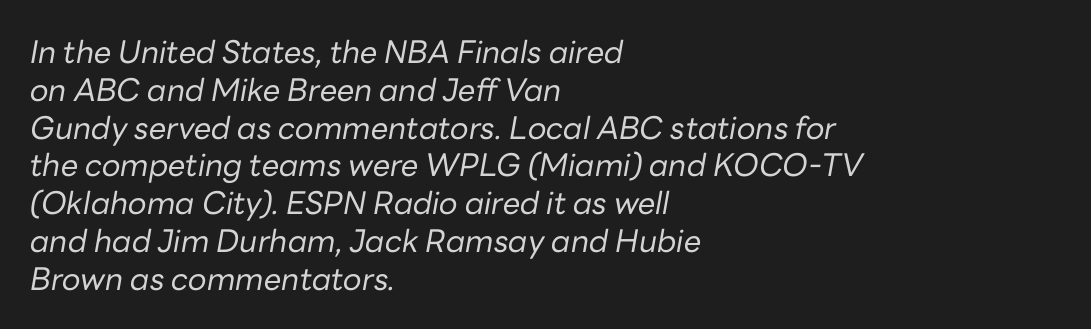
The image shows 31 px regular-weight type, italic (leaning right); set left-aligned, line spacing 1.22x, normal letter spacing, not underlined; low stroke contrast and a medium x-height.
